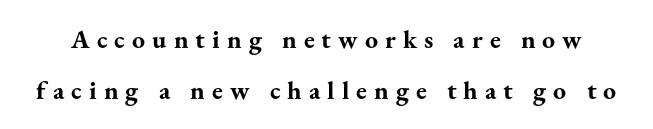
The designer dialed line spacing up above the default. Rule under the text: the space is simply empty. Unlike italic type, these characters show no tilt at all. Tracking value appears strongly positive — letters spread wide.
